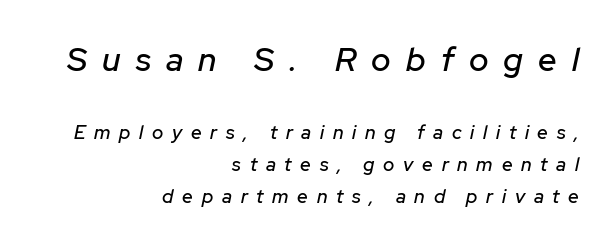
Lines of text with bare space underneath. The compositor pushed each line to the right boundary. This sample has the flowing, uneven cadence of proportional lettering. Between these two stacked blocks, the higher one wins on size. Italic? Definitely — the glyphs are oblique.
